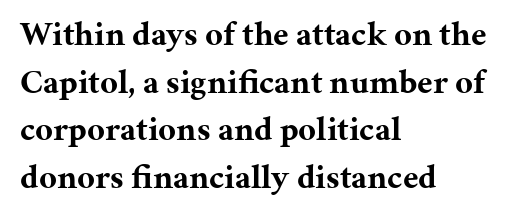
Q: Is the text bold? A: Yes.
Q: Is the text italic (slanted)? A: No, it is upright.
Q: Is the typeface a serif or a sans-serif typeface? A: Serif.
Q: Is the text underlined? A: No.
Q: How is the paragraph aligned? A: Left-aligned.
Q: Is the spacing between letters normal or unusually wide? A: Normal.
Q: Is the spacing between lines tight, normal or loose? A: Normal.
Q: Width (condensed, normal, or wide)? A: Normal.
Q: Stroke contrast? A: Medium.
Q: x-height? A: Medium.
Q: Monospaced? A: No.
